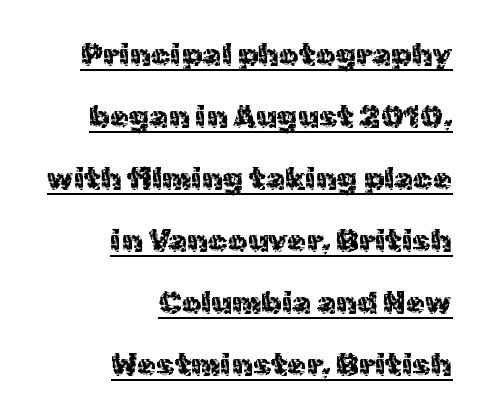
Q: Is the text bold? A: No.
Q: Is the text italic (slanted)? A: No, it is upright.
Q: Is the typeface a serif or a sans-serif typeface? A: Sans-serif.
Q: Is the text underlined? A: Yes.
Q: How is the paragraph aligned? A: Right-aligned.
Q: Is the spacing between letters normal or unusually wide? A: Normal.
Q: Is the spacing between lines tight, normal or loose? A: Loose.
Q: Width (condensed, normal, or wide)? A: Normal.
Q: x-height? A: Medium.
Q: Monospaced? A: No.
